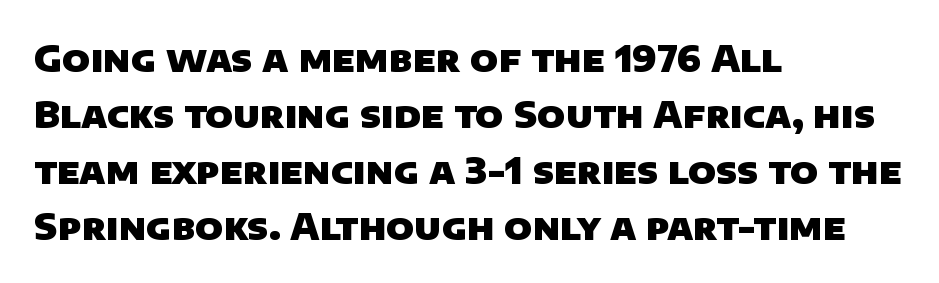
{"serif": "no", "bold": "yes", "weight": "heavy", "width": "normal", "stroke_contrast": "low", "x_height": "large", "monospaced": "no", "underline": "no", "align": "left", "line_spacing": "normal", "line_spacing_ratio": 1.56, "letter_spacing": "normal", "letter_spacing_em": 0.0, "glyph_px": 36}
